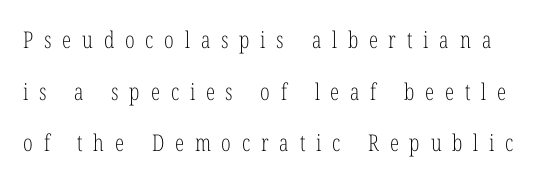
Q: Is the text bold? A: No.
Q: Is the text italic (slanted)? A: No, it is upright.
Q: Is the text underlined? A: No.
Q: Is the spacing between letters normal or unusually wide? A: Unusually wide.
Q: Is the spacing between lines tight, normal or loose? A: Loose.
